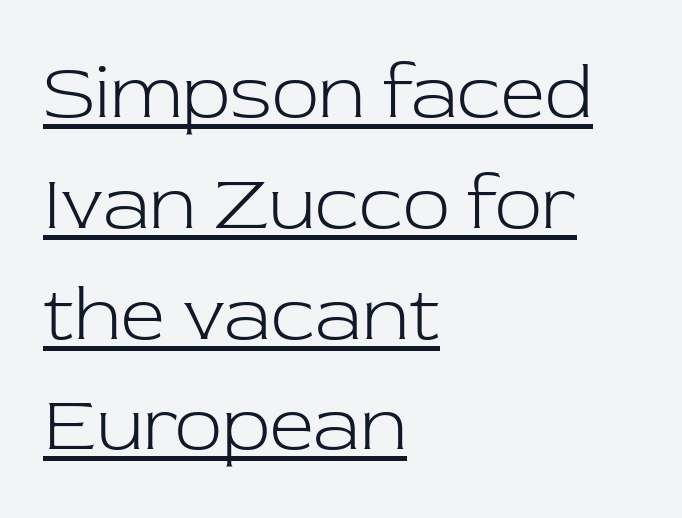
The strokes carry an ordinary text weight at most. Glyph-to-glyph distance matches everyday printed text. Horizontally, the lines are justified to the leading edge only. The passage shown is typed in a proportional face where columns would drift.
